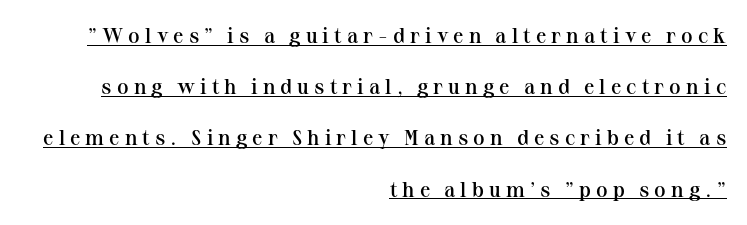
{"italic": "no", "bold": "semi", "underline": "yes", "align": "right", "line_spacing": "loose", "line_spacing_ratio": 2.44, "letter_spacing": "wide", "letter_spacing_em": 0.24, "glyph_px": 21}
